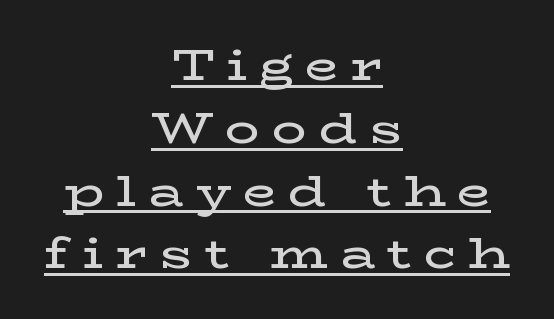
{"serif": "yes", "italic": "no", "bold": "semi", "weight": "semibold", "width": "wide", "stroke_contrast": "low", "x_height": "medium", "monospaced": "no", "underline": "yes", "align": "center", "line_spacing": "normal", "line_spacing_ratio": 1.46, "letter_spacing": "wide", "letter_spacing_em": 0.28, "glyph_px": 43}
